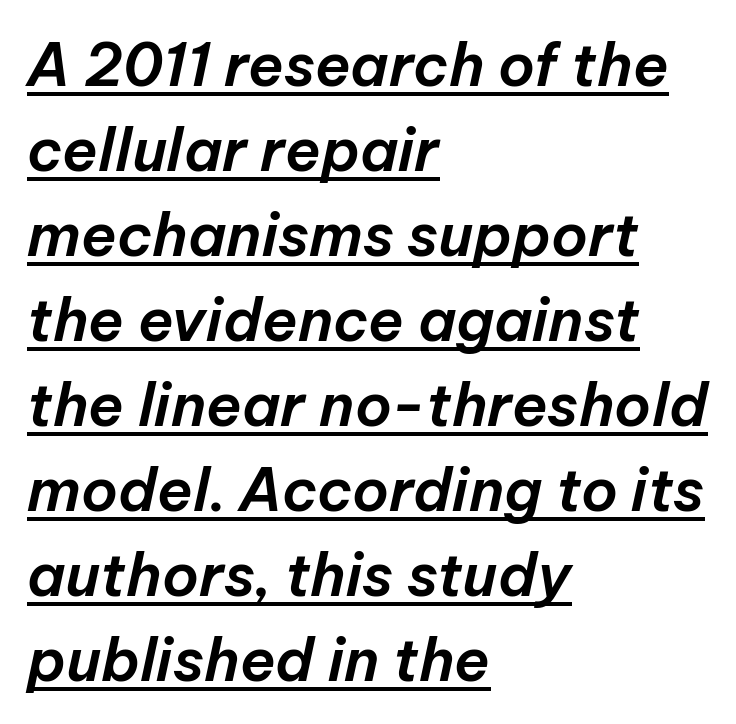
{"italic": "yes", "lean": "right", "slant_degrees": 12, "width": "normal", "stroke_contrast": "low", "x_height": "medium", "monospaced": "no", "underline": "yes", "align": "left", "line_spacing": "normal", "line_spacing_ratio": 1.44, "letter_spacing": "normal", "letter_spacing_em": 0.0, "glyph_px": 59}
